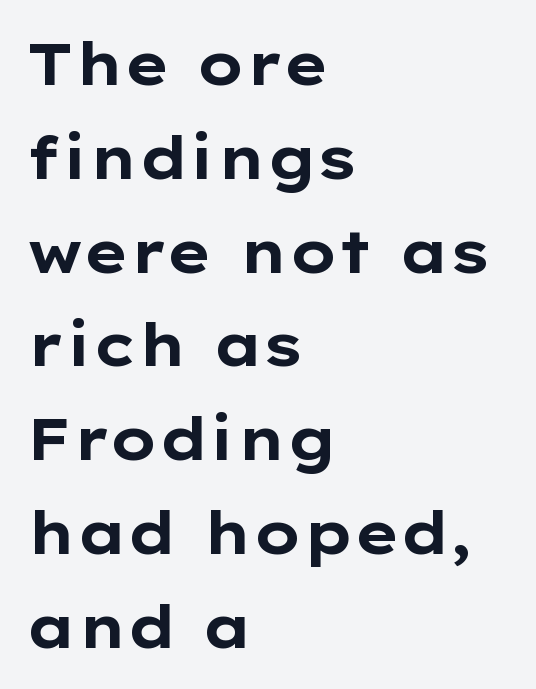
The image shows 59 px bold, wide sans-serif type, upright; set left-aligned, normal line spacing (1.59x), normal letter spacing, not underlined; low stroke contrast and a medium x-height.
